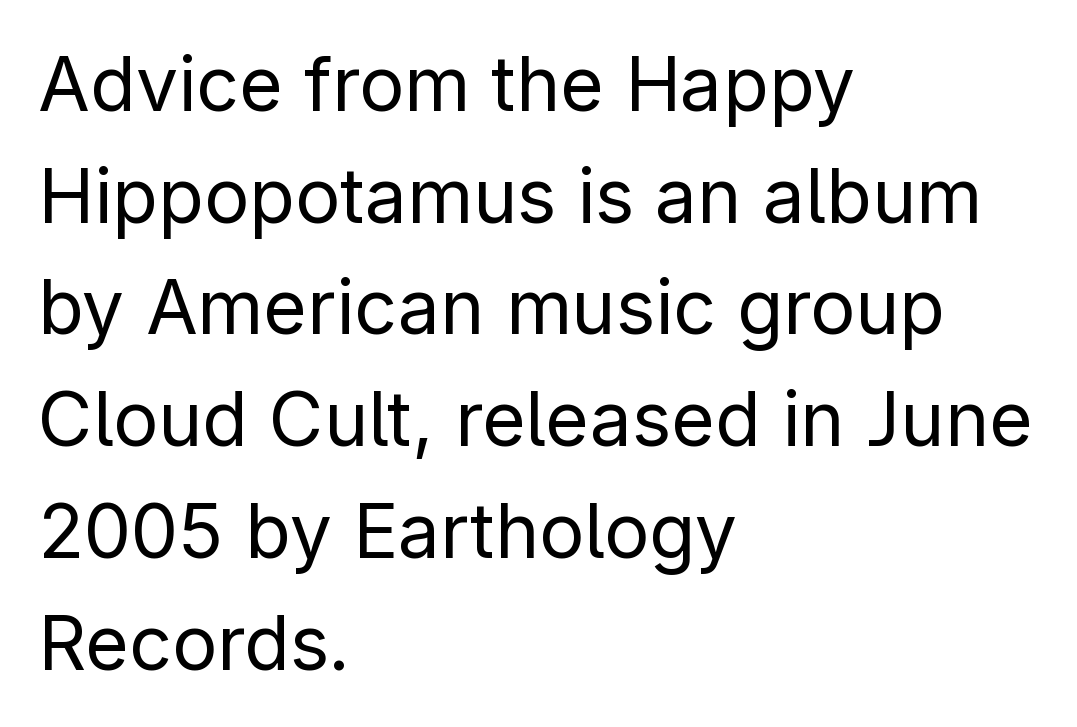
The passage shown is typed in a proportional face where columns would drift. The text block is weighted toward the left margin, trailing off unevenly rightward. Successive baselines arrive at the customary interval. I'd call this a sans setting — the letters go barefoot. Italic? Not at all — the glyphs are vertical. In terms of letterspacing, this is plain default setting.
